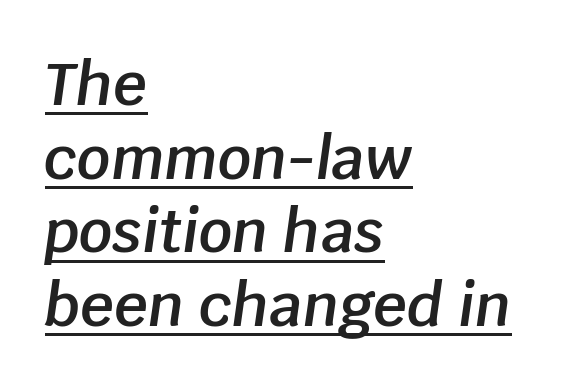
Between one letter and the next there's only the usual sliver of space. Looks like someone drew a line under every word here. Bold? Not quite — semibold, heavier than regular but stopping short. How would I describe the line gaps? Plain and ordinary. A student would call this left alignment; a typographer would say flush left, rag right.
